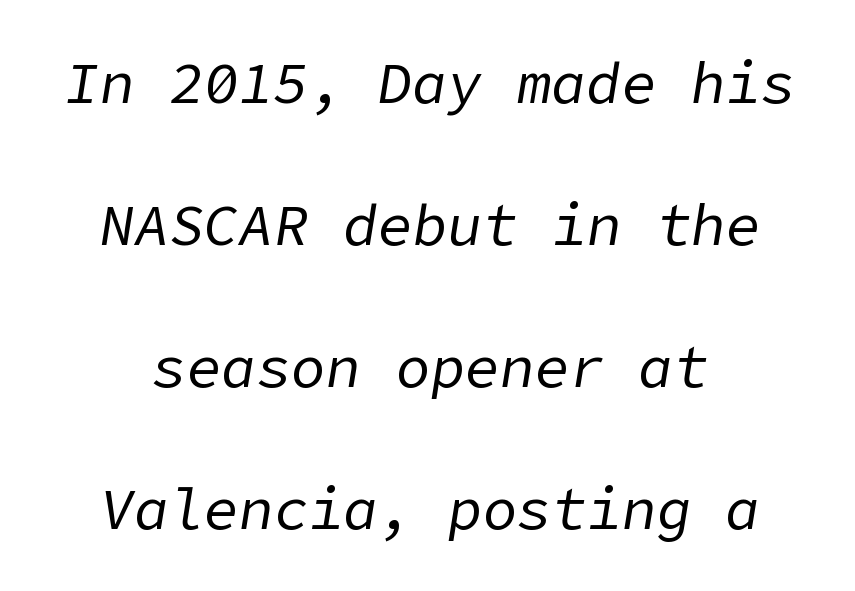
Q: Is the text bold? A: No.
Q: Is the text italic (slanted)? A: Yes, it leans right by about 9 degrees.
Q: Is the text underlined? A: No.
Q: How is the paragraph aligned? A: Centered.
Q: Is the spacing between letters normal or unusually wide? A: Normal.
Q: Is the spacing between lines tight, normal or loose? A: Loose.
Q: Width (condensed, normal, or wide)? A: Normal.
Q: Stroke contrast? A: Low.
Q: x-height? A: Medium.
